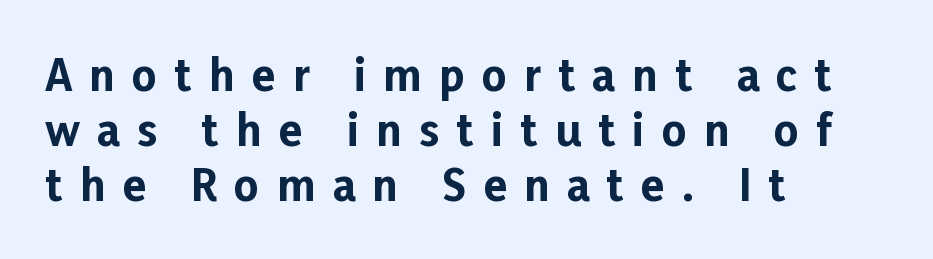
{"serif": "no", "italic": "no", "bold": "yes", "weight": "bold", "width": "normal", "stroke_contrast": "low", "x_height": "medium", "monospaced": "no", "underline": "no", "align": "left", "line_spacing": "normal", "line_spacing_ratio": 1.28, "letter_spacing": "wide", "letter_spacing_em": 0.4, "glyph_px": 43}
